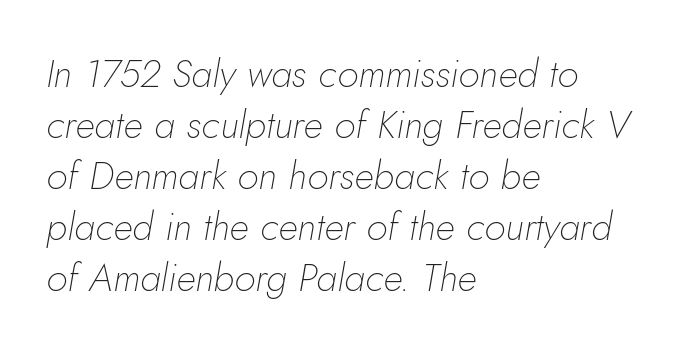
Only glyphs here, with clear space below each row. The lines in this sample share a left origin and differ only in where they stop. The whole block is typeset with a tilt. Default kerning and tracking; the words read as compact shapes. The passage shown is typed in a proportional face where columns would drift. The space between consecutive lines is moderate.
